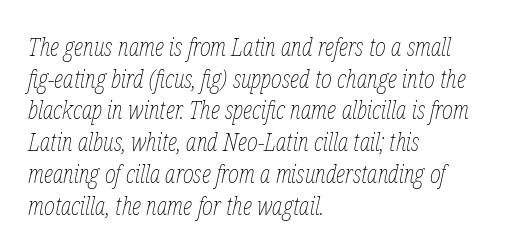
No letter is thick-stroked: the sample isn't bold. The passage shown has conventional tracking throughout. Check under the words: just untouched page. Style check: oblique. One-word summary of the alignment: left.
